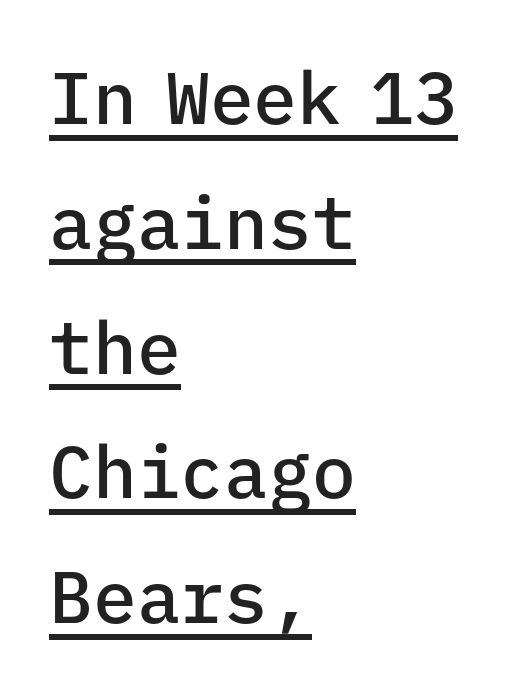
{"serif": "no", "italic": "no", "bold": "semi", "weight": "semibold", "width": "normal", "stroke_contrast": "low", "x_height": "medium", "monospaced": "yes", "underline": "yes", "align": "left", "line_spacing_ratio": 1.71, "letter_spacing": "normal", "letter_spacing_em": 0.0, "glyph_px": 73}
